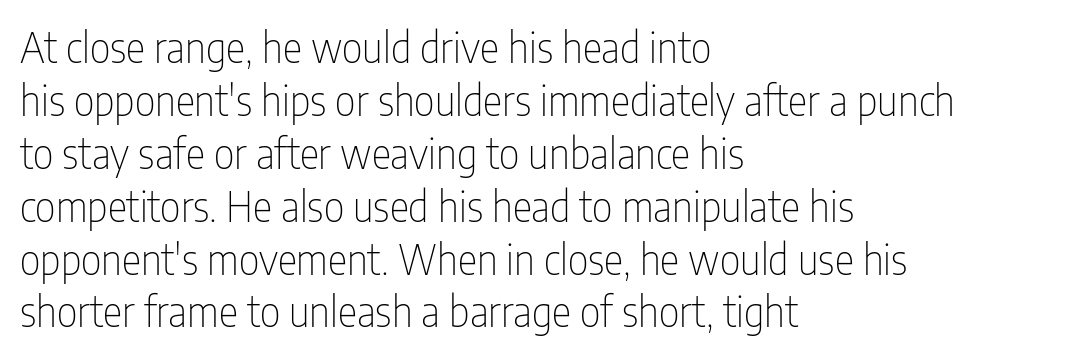
{"serif": "no", "italic": "no", "bold": "no", "weight": "thin", "width": "condensed", "stroke_contrast": "low", "x_height": "medium", "monospaced": "no", "underline": "no", "align": "left", "line_spacing": "normal", "line_spacing_ratio": 1.29, "letter_spacing": "normal", "letter_spacing_em": 0.0, "glyph_px": 41}
